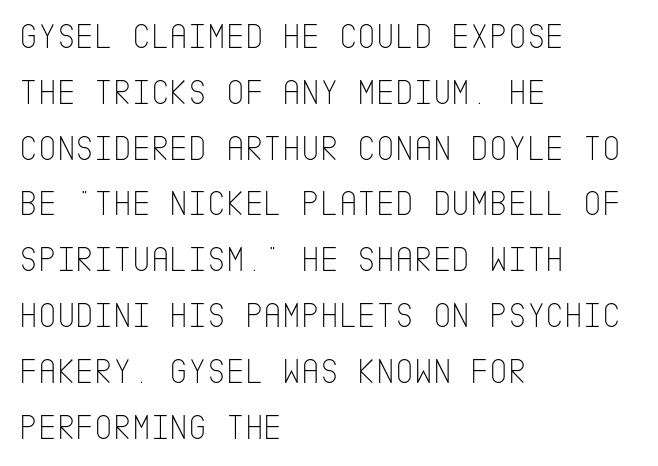
The image shows 36 px thin, condensed sans-serif type, upright; set left-aligned, normal line spacing (1.55x), normal letter spacing, not underlined; low stroke contrast and a large x-height.
